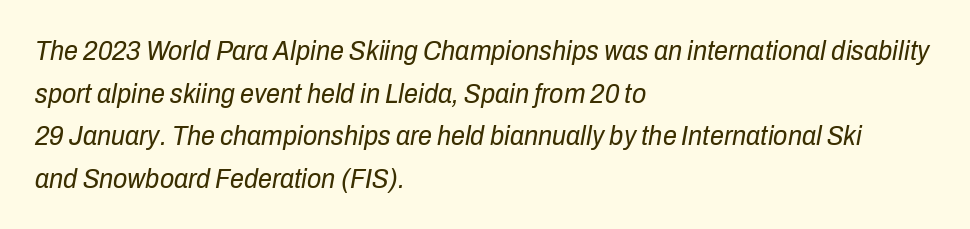
Q: Is the text bold? A: No.
Q: Is the text italic (slanted)? A: Yes, it leans right by about 10 degrees.
Q: Is the text underlined? A: No.
Q: How is the paragraph aligned? A: Left-aligned.
Q: Is the spacing between letters normal or unusually wide? A: Normal.
Q: Is the spacing between lines tight, normal or loose? A: Normal.
Q: Width (condensed, normal, or wide)? A: Condensed.
Q: Stroke contrast? A: Low.
Q: x-height? A: Medium.
Q: Monospaced? A: No.
